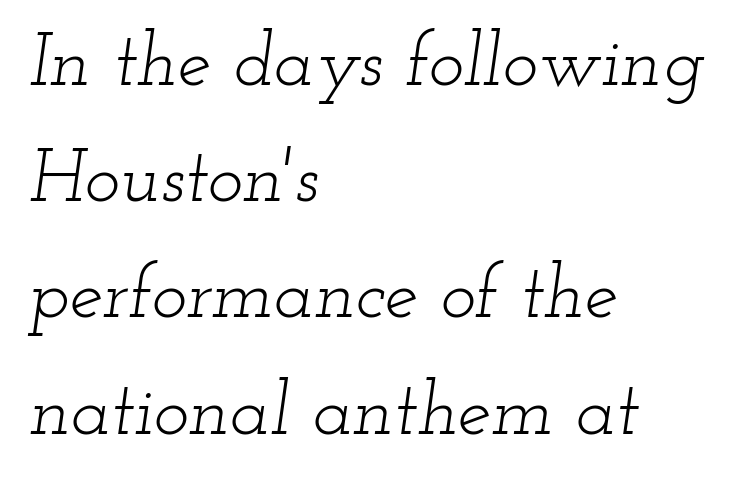
The image shows 75 px light, wide serif type, italic (leaning right); set left-aligned, normal line spacing (1.55x), normal letter spacing, not underlined; low stroke contrast and a small x-height.
